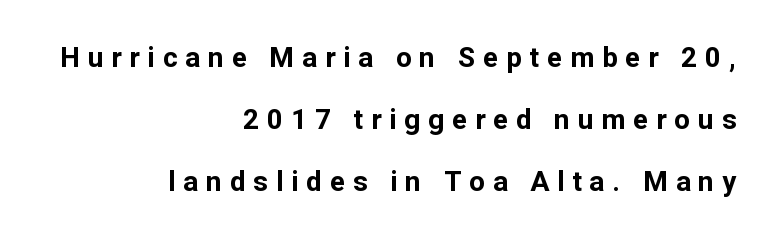
Q: Is the text bold? A: Yes.
Q: Is the text italic (slanted)? A: No, it is upright.
Q: Is the typeface a serif or a sans-serif typeface? A: Sans-serif.
Q: Is the text underlined? A: No.
Q: How is the paragraph aligned? A: Right-aligned.
Q: Is the spacing between letters normal or unusually wide? A: Unusually wide.
Q: Is the spacing between lines tight, normal or loose? A: Loose.
Q: Width (condensed, normal, or wide)? A: Normal.
Q: Stroke contrast? A: Low.
Q: x-height? A: Medium.
Q: Monospaced? A: No.
